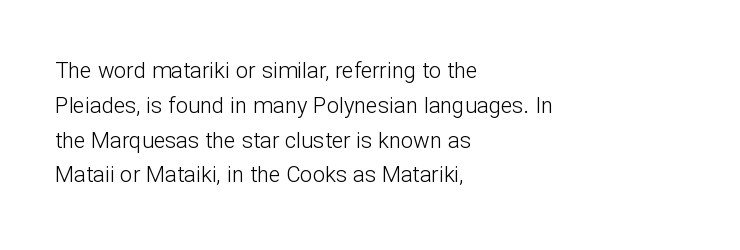
{"italic": "no", "bold": "no", "underline": "no", "align": "left", "line_spacing": "normal", "line_spacing_ratio": 1.58, "letter_spacing": "normal", "letter_spacing_em": 0.0, "glyph_px": 22}
